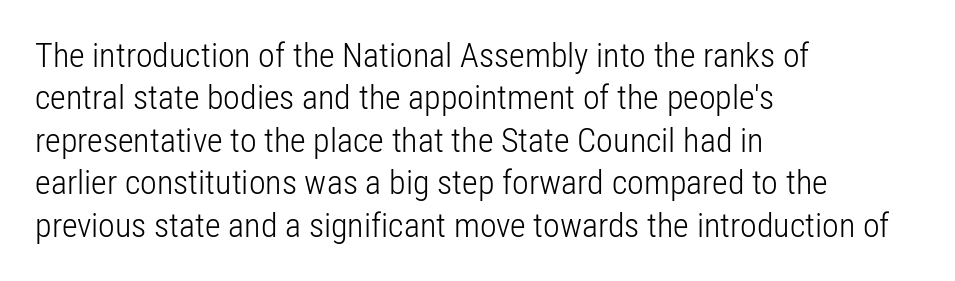
The image shows 34 px light, condensed sans-serif type, upright; set left-aligned, normal line spacing (1.25x), normal letter spacing, not underlined; low stroke contrast and a medium x-height.
